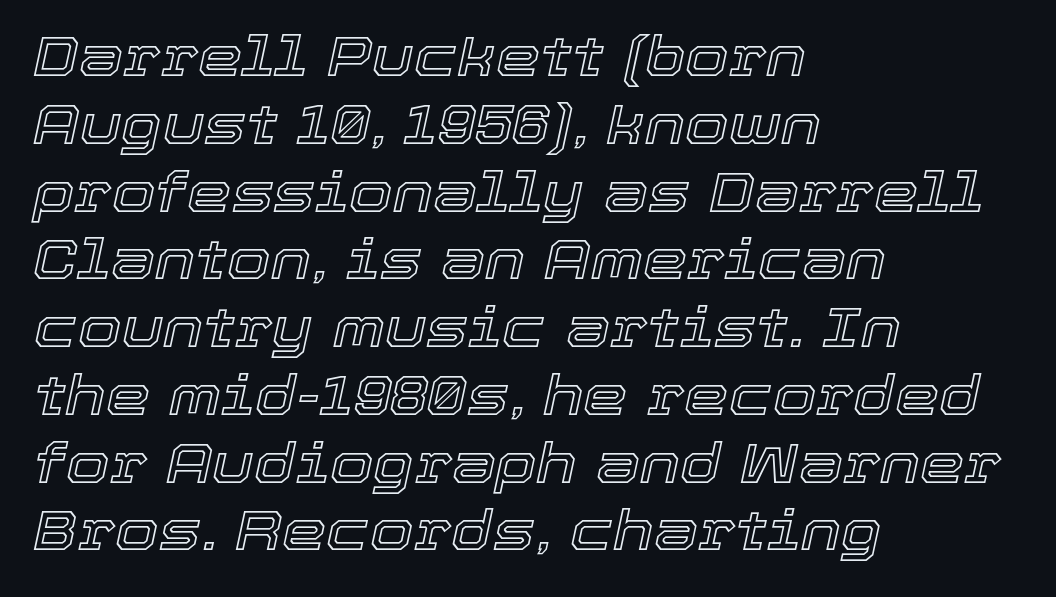
Rule under the text: the space is simply empty. Each line starts at the same left margin while the right side varies. The rendering applies a slant to the glyphs. Looks like regular typesetting: each glyph gets only the width it needs. Glyph-to-glyph distance matches everyday printed text.
